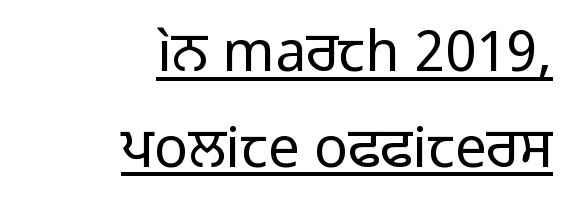
The image shows 56 px regular-weight sans-serif type, upright; set right-aligned, line spacing 1.71x, normal letter spacing, underlined; low stroke contrast and a medium x-height.
